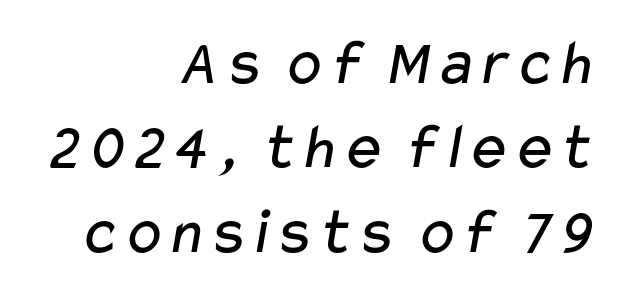
The image shows 66 px regular-weight, wide sans-serif type; set right-aligned, normal line spacing (1.28x), normal letter spacing, not underlined; low stroke contrast and a medium x-height.
